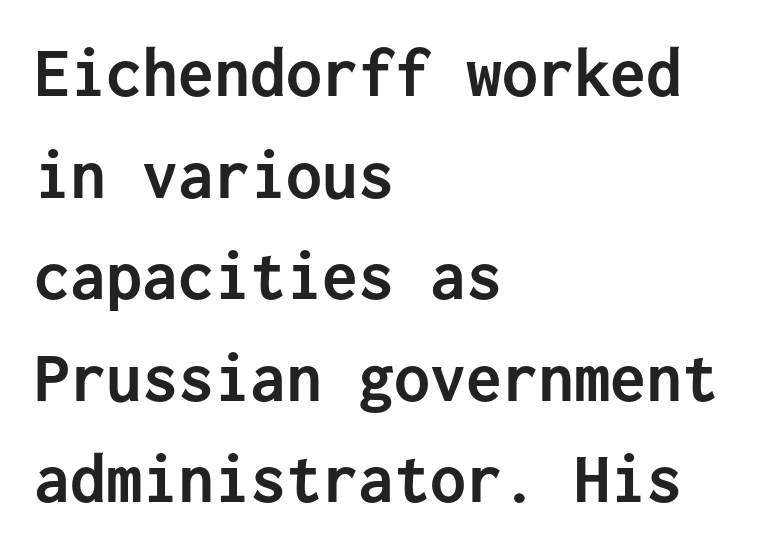
The image shows 72 px semibold sans-serif type, upright, monospaced; set left-aligned, normal line spacing (1.41x), normal letter spacing, not underlined; low stroke contrast and a medium x-height.
